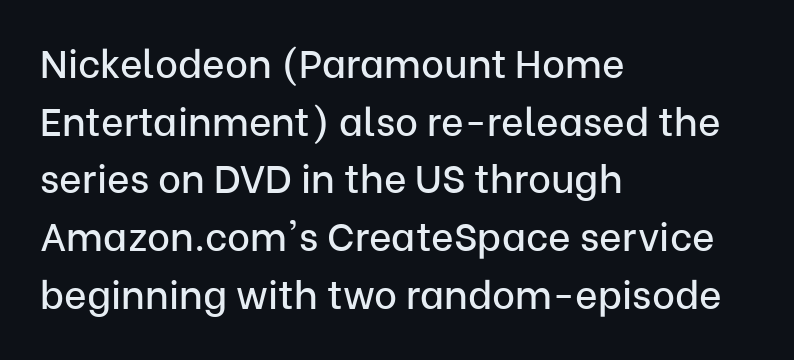
Glyph-to-glyph distance matches everyday printed text. Upright lettering throughout. Vertically, the passage feels balanced, rows spaced as you'd expect. Quick note: underline off. These lines are rendered in a variable-pitch font.
